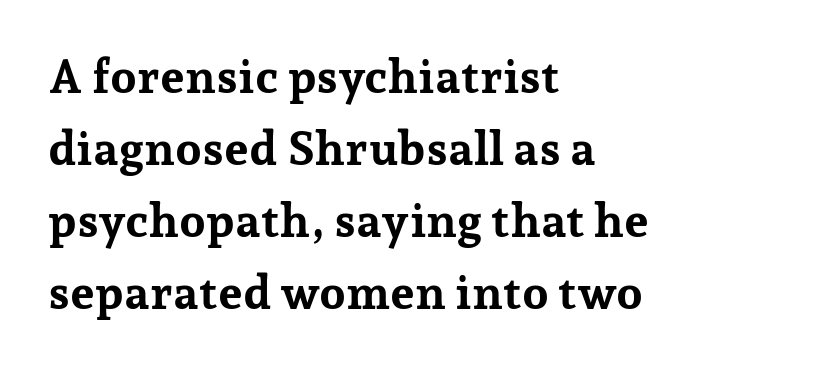
The image shows 47 px bold serif type, upright; set left-aligned, normal line spacing (1.53x), normal letter spacing, not underlined; low stroke contrast and a medium x-height.
